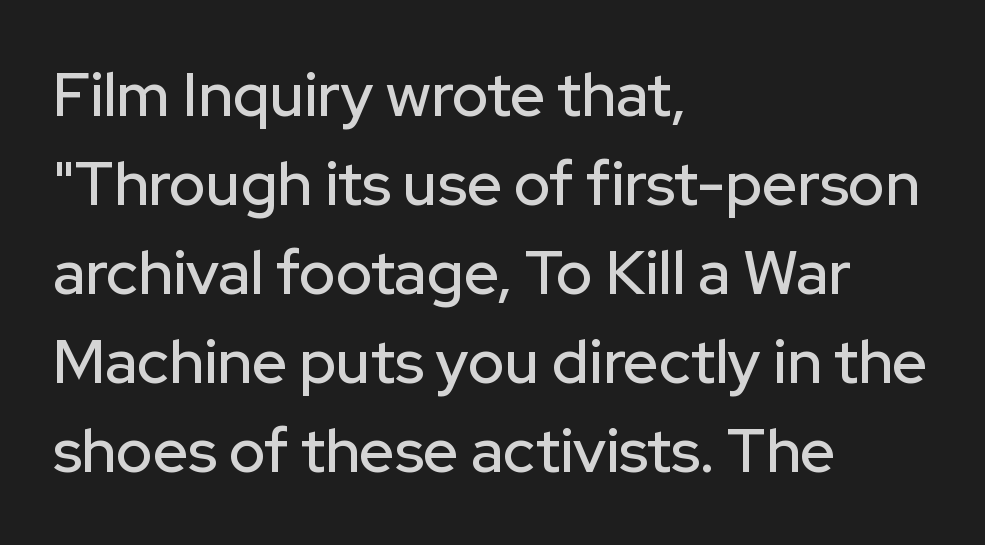
The image shows 61 px sans-serif type, upright; set left-aligned, normal line spacing (1.46x), normal letter spacing, not underlined; low stroke contrast and a medium x-height.
